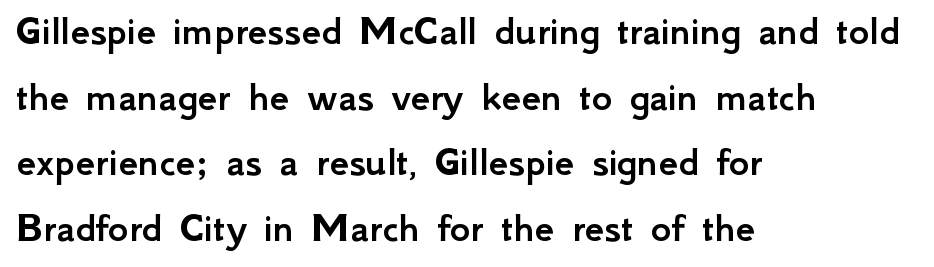
{"serif": "no", "italic": "no", "width": "normal", "stroke_contrast": "low", "x_height": "small", "monospaced": "no", "underline": "no", "align": "left", "line_spacing": "normal", "line_spacing_ratio": 1.49, "letter_spacing": "normal", "letter_spacing_em": 0.0, "glyph_px": 44}
